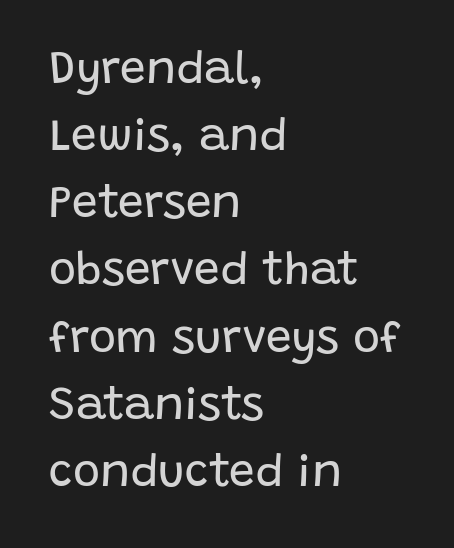
{"serif": "no", "italic": "no", "bold": "no", "weight": "regular", "width": "normal", "stroke_contrast": "low", "x_height": "large", "monospaced": "no", "underline": "no", "align": "left", "line_spacing": "normal", "line_spacing_ratio": 1.46, "letter_spacing": "normal", "letter_spacing_em": 0.0, "glyph_px": 46}
